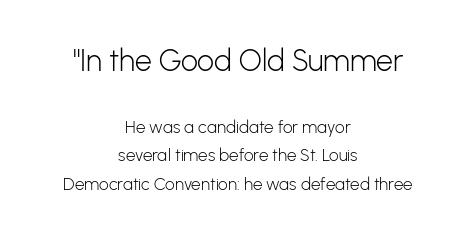
{"serif": "no", "italic": "no", "bold": "no", "weight": "light", "width": "normal", "stroke_contrast": "low", "x_height": "medium", "monospaced": "no", "underline": "no", "align": "center", "line_spacing": "normal", "line_spacing_ratio": 1.67, "letter_spacing": "normal", "letter_spacing_em": 0.0, "larger_block": "first", "size_ratio": 1.76, "glyph_px": 30}
